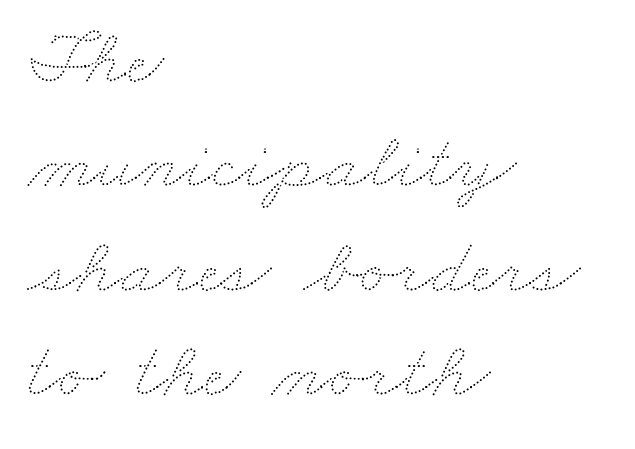
All the whitespace from short lines collects on the right. Caption: face not bold, strokes unweighted. Baseline-to-baseline distance is the conventional proportion of letter height. Think of a printed novel: that variable character pitch is what you see here. Tracking here is standard; glyphs follow each other at the usual distance.
